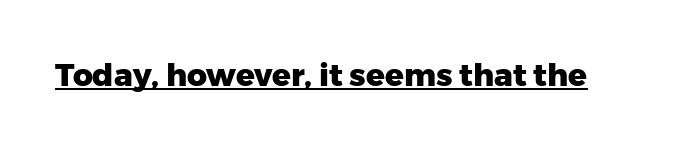
Q: Is the text bold? A: Yes.
Q: Is the text italic (slanted)? A: No, it is upright.
Q: Is the typeface a serif or a sans-serif typeface? A: Sans-serif.
Q: Is the text underlined? A: Yes.
Q: Is the spacing between letters normal or unusually wide? A: Normal.
Q: Width (condensed, normal, or wide)? A: Normal.
Q: Stroke contrast? A: Low.
Q: x-height? A: Medium.
Q: Monospaced? A: No.
